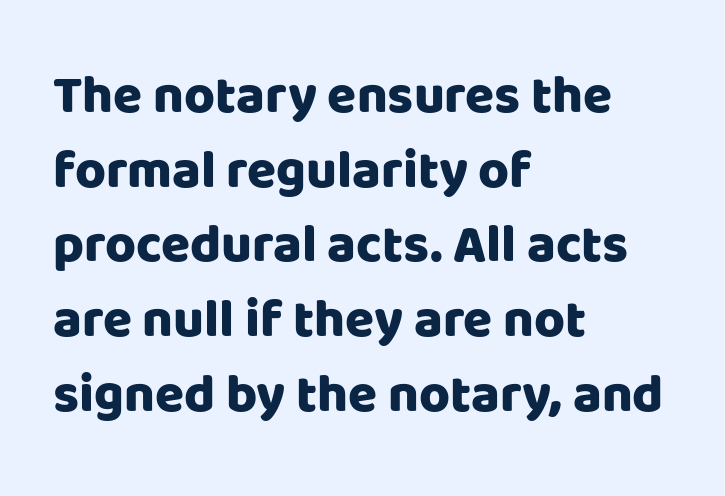
Its strokes are broad and dark, the hallmark of bold type. To sum up the face: it is a sans, with no serifs. Each letter keeps its own natural width here, so spacing adapts to shape. Line starts are locked; line ends wander.
